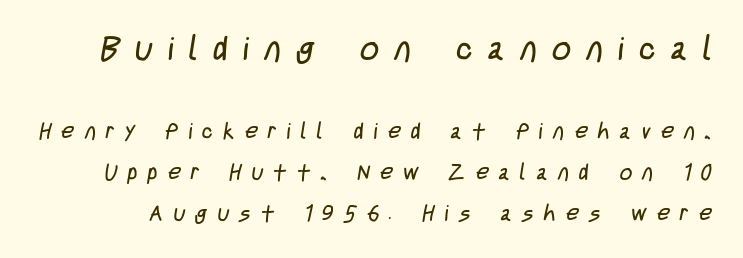
Q: Is the text bold? A: No.
Q: Is the typeface a serif or a sans-serif typeface? A: Sans-serif.
Q: Is the text underlined? A: No.
Q: Is the spacing between letters normal or unusually wide? A: Unusually wide.
Q: Which block of text is set in a larger size, the first (top) or the second (bottom)? A: The first (top) one.
Q: Width (condensed, normal, or wide)? A: Condensed.
Q: Stroke contrast? A: Low.
Q: x-height? A: Large.
Q: Monospaced? A: No.
